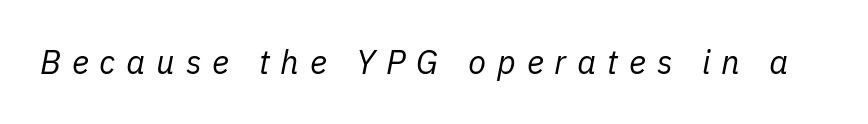
{"italic": "yes", "lean": "right", "slant_degrees": 11, "bold": "no", "weight": "regular", "width": "normal", "stroke_contrast": "low", "x_height": "medium", "monospaced": "no", "underline": "no", "letter_spacing": "wide", "letter_spacing_em": 0.33, "glyph_px": 33}
